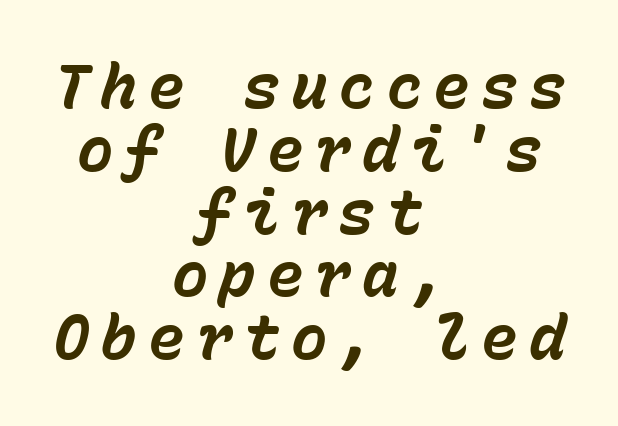
Q: Is the text bold? A: Yes.
Q: Is the text italic (slanted)? A: Yes, it leans right by about 15 degrees.
Q: Is the text underlined? A: No.
Q: How is the paragraph aligned? A: Centered.
Q: Is the spacing between lines tight, normal or loose? A: Tight.
Q: Width (condensed, normal, or wide)? A: Normal.
Q: Stroke contrast? A: Low.
Q: x-height? A: Medium.
Q: Monospaced? A: Yes.
